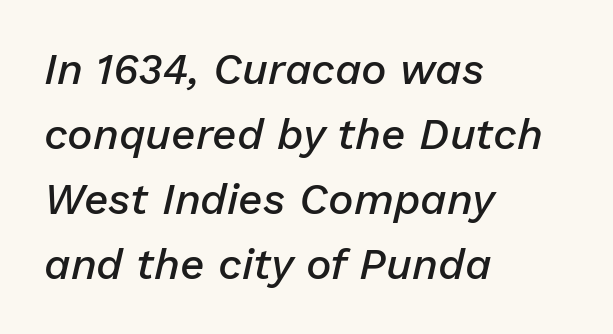
Q: Is the text bold? A: Semi-bold.
Q: Is the text italic (slanted)? A: Yes, it leans right by about 13 degrees.
Q: Is the text underlined? A: No.
Q: How is the paragraph aligned? A: Left-aligned.
Q: Is the spacing between letters normal or unusually wide? A: Normal.
Q: Is the spacing between lines tight, normal or loose? A: Normal.
Q: Width (condensed, normal, or wide)? A: Normal.
Q: Stroke contrast? A: Low.
Q: x-height? A: Medium.
Q: Monospaced? A: No.
